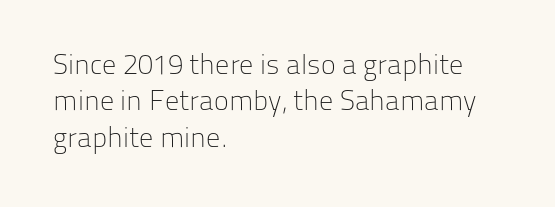
{"serif": "no", "italic": "no", "bold": "no", "weight": "light", "width": "normal", "stroke_contrast": "low", "x_height": "medium", "monospaced": "no", "underline": "no", "align": "left", "line_spacing": "normal", "line_spacing_ratio": 1.3, "letter_spacing": "normal", "letter_spacing_em": 0.0, "glyph_px": 28}
